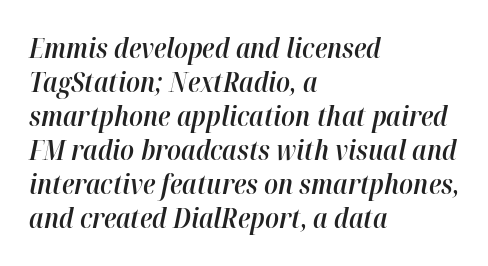
How would I describe the line gaps? Plain and ordinary. The font is running at a semibold setting, under full bold. This rendering leaves character spacing at its baseline value. The glyphs are unaccompanied by any horizontal stroke below them. Where is the straight margin? On the left.
